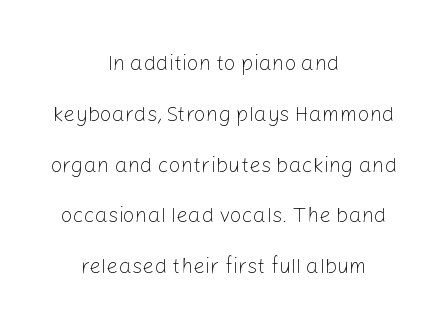
The typesetting does not lean heavy: it is not bold. Is the letter spacing exaggerated? No — it looks like the ordinary default. The block of text is sparse from top to bottom, with ample space between rows. This sample is center-justified, so both line endings float freely. Posture: upright roman. Check the space under the baseline: it is left empty.
